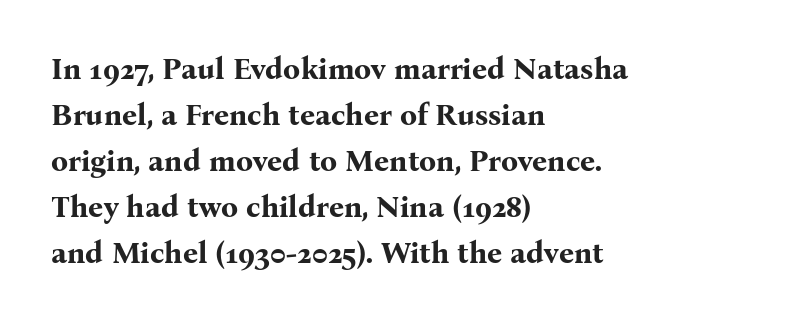
{"serif": "yes", "italic": "no", "bold": "yes", "weight": "bold", "width": "normal", "stroke_contrast": "medium", "x_height": "medium", "monospaced": "no", "underline": "no", "align": "left", "line_spacing": "normal", "line_spacing_ratio": 1.53, "letter_spacing": "normal", "letter_spacing_em": 0.0, "glyph_px": 30}
